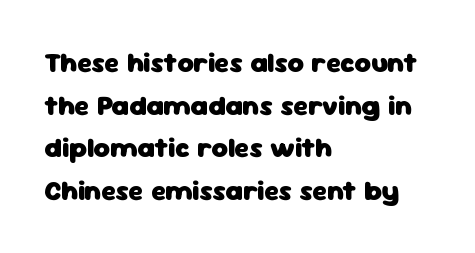
This sample uses an upright cut, with every glyph sitting square on the baseline. Typesetter's note: full bold, strokes at maximum text heaviness. The face used here is a sans, in the tradition of grotesques and geometrics. The foot of each line stays bare and open.
